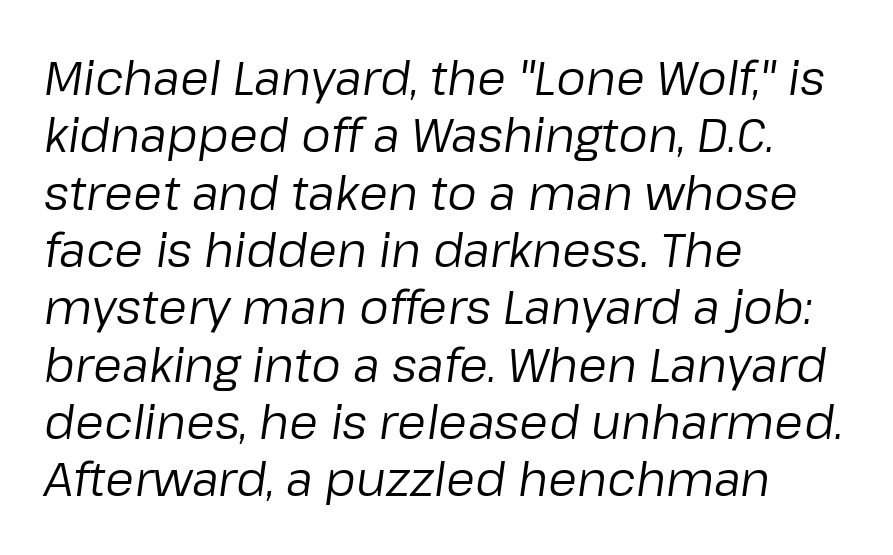
Ink coverage per letter is moderate at most. Short and long lines alike share a common starting point at left. Anything drawn beneath the words? Only blank space. Each letter keeps its own natural width here, so spacing adapts to shape. Does the lettering tilt? It does — this is italic. This rendering leaves character spacing at its baseline value.
